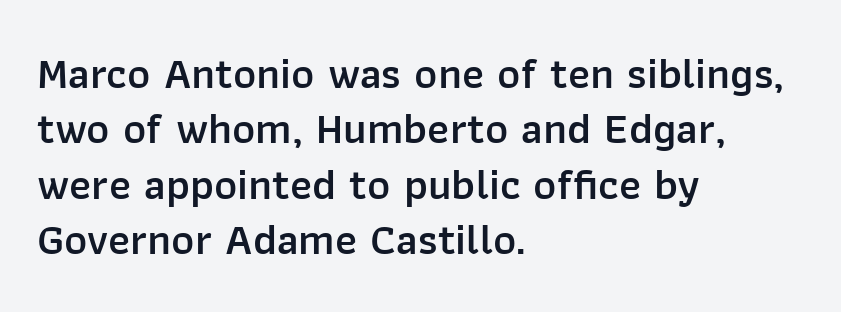
Q: Is the text bold? A: Semi-bold.
Q: Is the text italic (slanted)? A: No, it is upright.
Q: Is the typeface a serif or a sans-serif typeface? A: Sans-serif.
Q: Is the text underlined? A: No.
Q: How is the paragraph aligned? A: Left-aligned.
Q: Is the spacing between letters normal or unusually wide? A: Normal.
Q: Is the spacing between lines tight, normal or loose? A: Normal.
Q: Width (condensed, normal, or wide)? A: Normal.
Q: Stroke contrast? A: Low.
Q: x-height? A: Medium.
Q: Monospaced? A: No.
